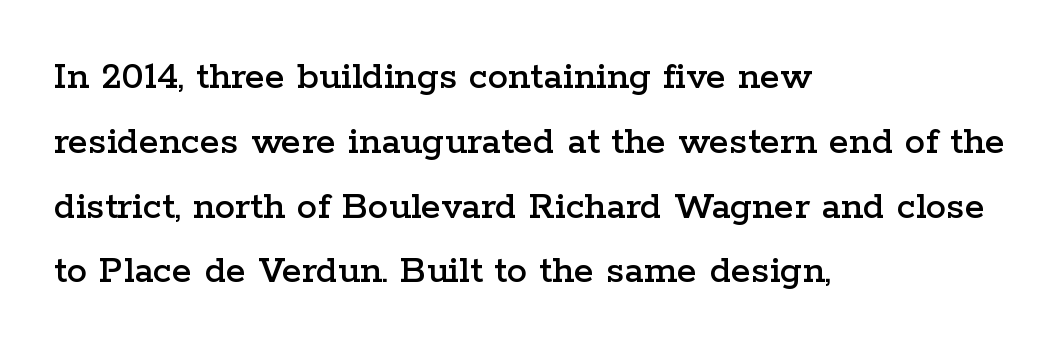
The image shows 41 px wide serif type, upright; set left-aligned, normal line spacing (1.58x), normal letter spacing, not underlined; low stroke contrast and a medium x-height.
